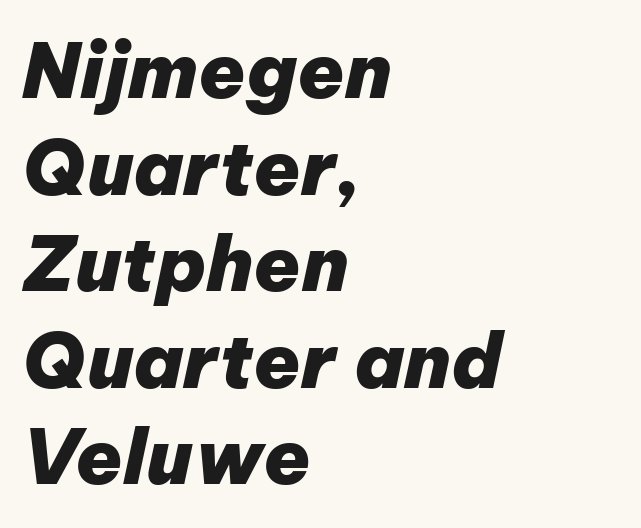
Looking at the ascenders, they clearly lean. The passage shown is emphatically bold. Normally led — the rows are evenly, conventionally spaced. The setting favours the left margin, as ordinary paragraphs usually do. The letters sit at their default tracking, neither squeezed nor spread.
